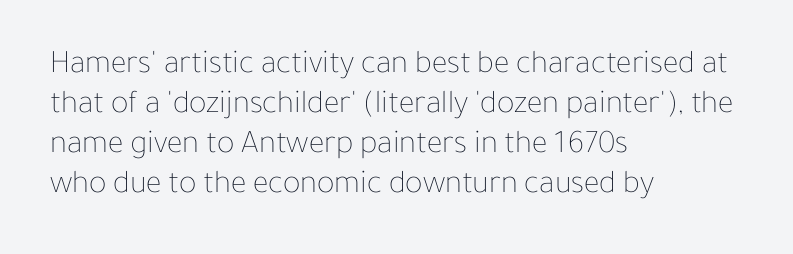
{"italic": "no", "bold": "no", "weight": "thin", "width": "normal", "stroke_contrast": "low", "x_height": "medium", "monospaced": "no", "underline": "no", "align": "left", "line_spacing_ratio": 1.21, "letter_spacing": "normal", "letter_spacing_em": 0.0, "glyph_px": 33}
